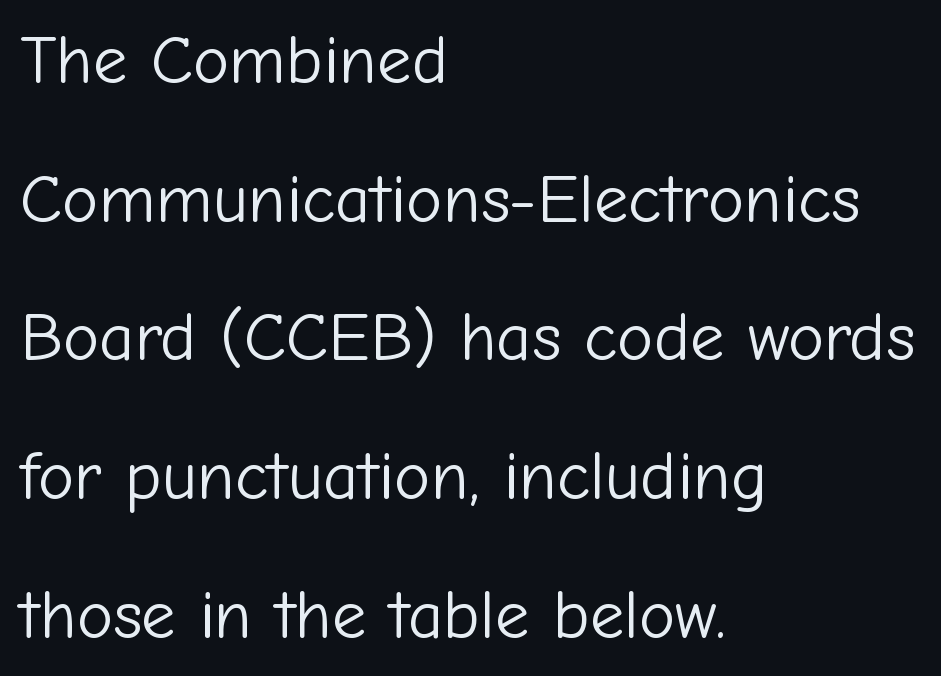
The image shows 69 px light sans-serif type, upright; set left-aligned, loose line spacing (2.01x), normal letter spacing, not underlined; low stroke contrast and a medium x-height.
